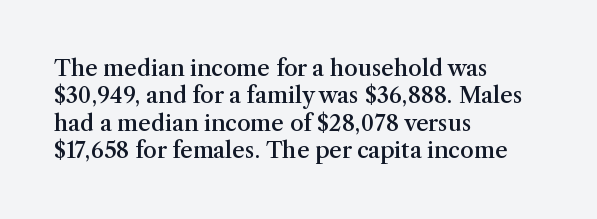
{"italic": "no", "bold": "semi", "underline": "no", "align": "left", "line_spacing": "normal", "line_spacing_ratio": 1.25, "letter_spacing": "normal", "letter_spacing_em": 0.0, "glyph_px": 22}
